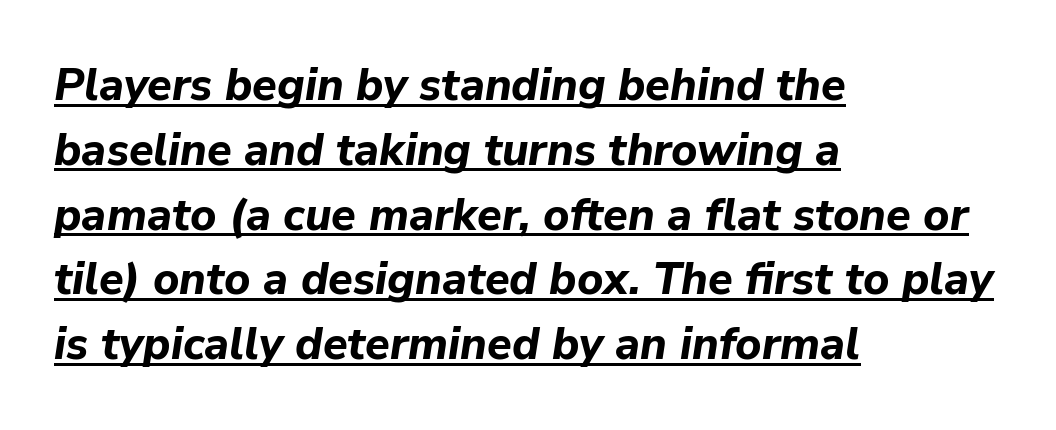
The image shows 45 px bold type, italic (leaning right); set left-aligned, normal line spacing (1.44x), normal letter spacing, underlined; low stroke contrast and a medium x-height.
